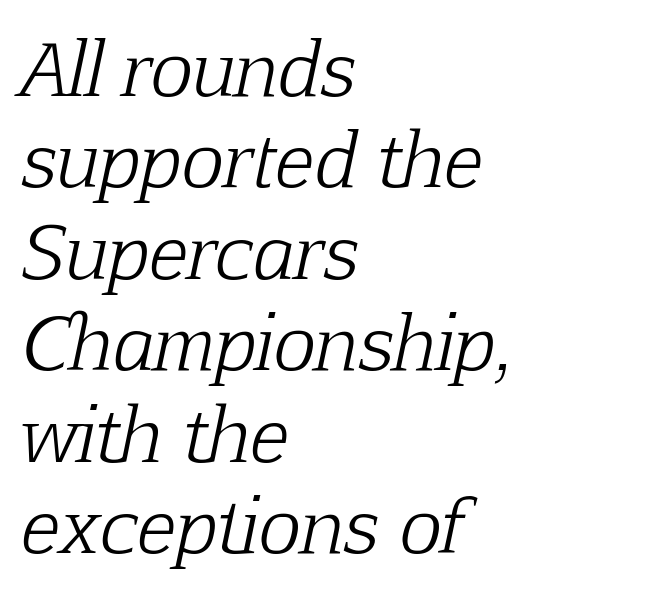
Horizontal bands of white between lines are of average thickness. Serif or sans? Serif — the stroke terminals have little feet. Is the stroke heavy? The answer is a plain regular-or-lighter. Slant detected: the letters are inclined.
